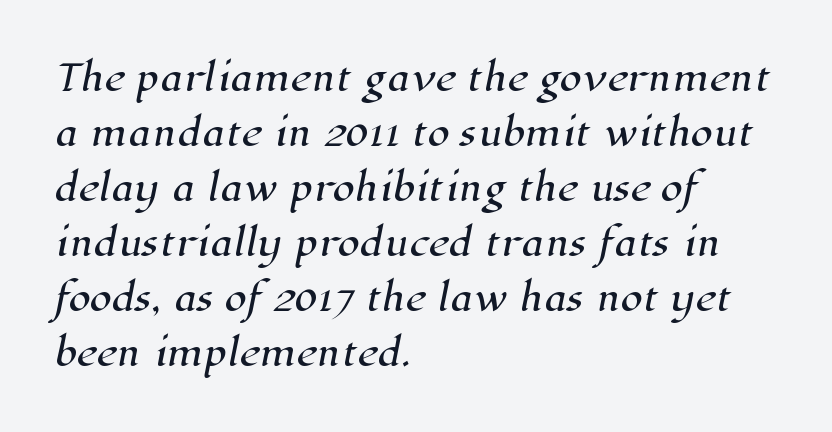
This sample uses plain, unmodified letter spacing. Reading down the block, your eye returns to a fixed left position each line. Serifs: yes, visible at the terminals of the letterforms. Varying glyph widths throughout — classic text-font behaviour. The leading is moderate, giving the passage an even texture.
